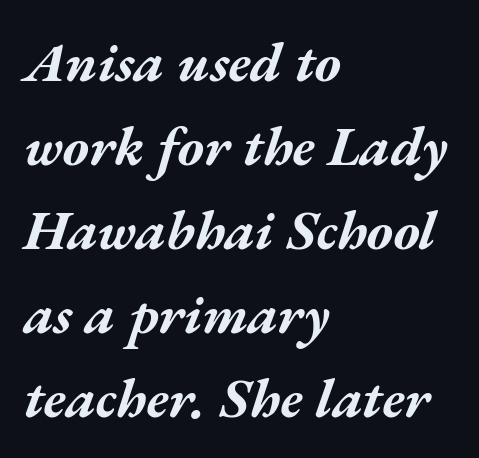
How would I describe the line gaps? Plain and ordinary. Spacing verdict: proportional, widths tailored to each character. Does the copy run flush right? No — it runs flush left. Unmarked baselines from the first word to the last.
